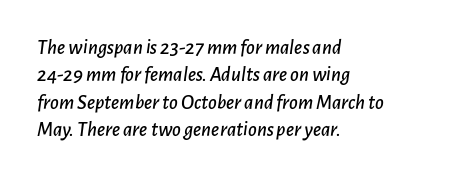
Q: Is the text italic (slanted)? A: Yes, it leans right by about 7 degrees.
Q: Is the text underlined? A: No.
Q: How is the paragraph aligned? A: Left-aligned.
Q: Is the spacing between letters normal or unusually wide? A: Normal.
Q: Is the spacing between lines tight, normal or loose? A: Normal.
